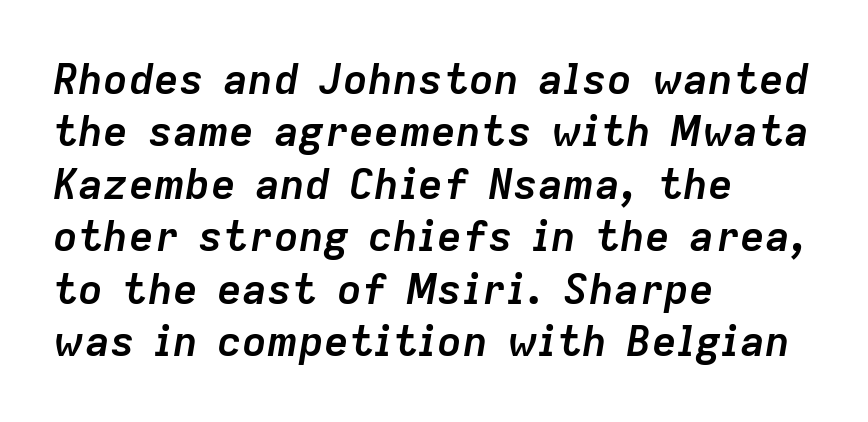
The image shows 42 px semibold type, italic (leaning right); set left-aligned, normal line spacing (1.25x), normal letter spacing, not underlined; low stroke contrast and a medium x-height.
